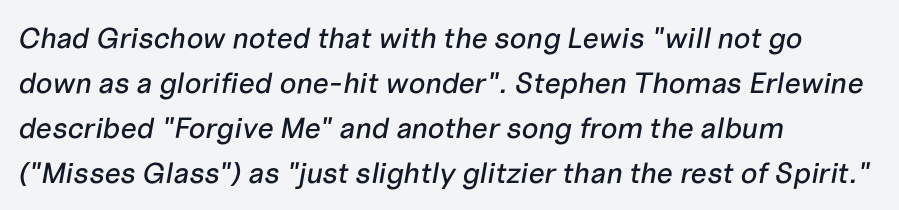
{"italic": "yes", "lean": "right", "slant_degrees": 10, "width": "normal", "stroke_contrast": "low", "x_height": "medium", "monospaced": "no", "underline": "no", "align": "left", "line_spacing": "normal", "line_spacing_ratio": 1.55, "letter_spacing": "normal", "letter_spacing_em": 0.0, "glyph_px": 29}
